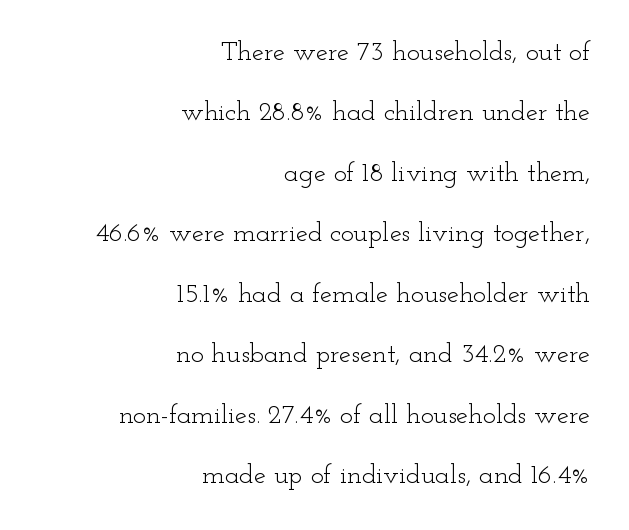
All the whitespace from short lines collects on the left. Quick note: not italic, upright. The area under the type is left untouched. Tracking value appears to be zero — textbook default spacing.
